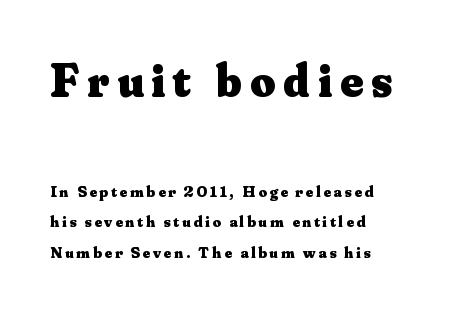
Q: Is the text bold? A: Yes.
Q: Is the text italic (slanted)? A: No, it is upright.
Q: Is the typeface a serif or a sans-serif typeface? A: Serif.
Q: Is the text underlined? A: No.
Q: How is the paragraph aligned? A: Left-aligned.
Q: Is the spacing between lines tight, normal or loose? A: Loose.
Q: Which block of text is set in a larger size, the first (top) or the second (bottom)? A: The first (top) one.
Q: Width (condensed, normal, or wide)? A: Normal.
Q: Stroke contrast? A: Medium.
Q: x-height? A: Small.
Q: Monospaced? A: No.
